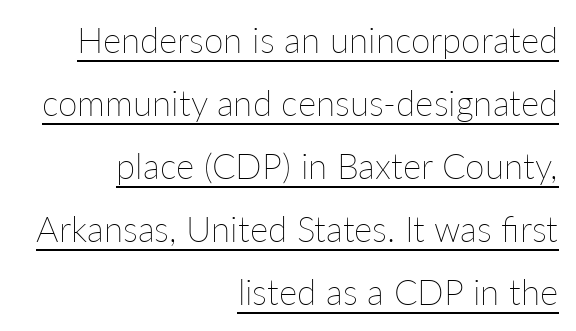
{"italic": "no", "bold": "no", "weight": "thin", "width": "normal", "stroke_contrast": "low", "x_height": "medium", "monospaced": "no", "underline": "yes", "align": "right", "line_spacing_ratio": 1.8, "letter_spacing": "normal", "letter_spacing_em": 0.0, "glyph_px": 35}
